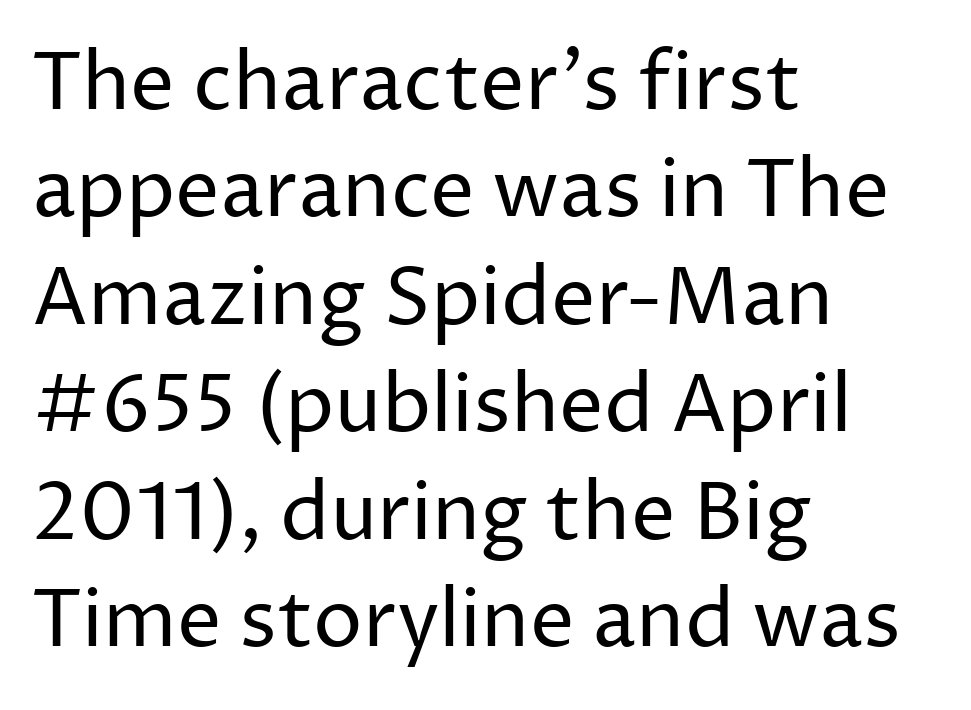
The image shows 79 px regular-weight sans-serif type, upright; set left-aligned, normal line spacing (1.36x), normal letter spacing, not underlined; low stroke contrast and a medium x-height.
